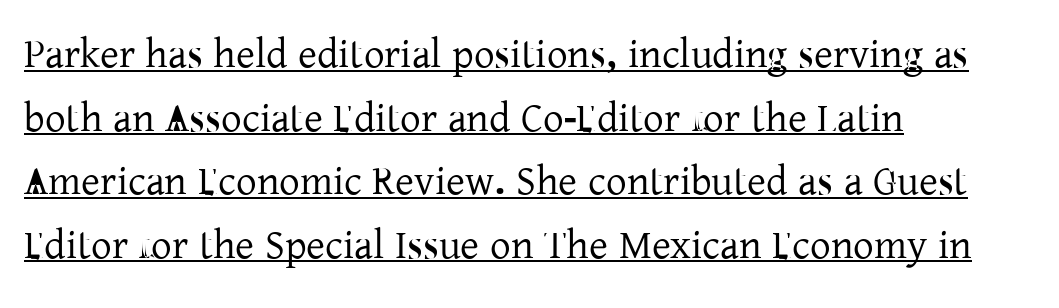
{"serif": "yes", "italic": "no", "width": "normal", "stroke_contrast": "low", "x_height": "medium", "monospaced": "no", "underline": "yes", "align": "left", "line_spacing": "normal", "line_spacing_ratio": 1.55, "letter_spacing": "normal", "letter_spacing_em": 0.0, "glyph_px": 41}
